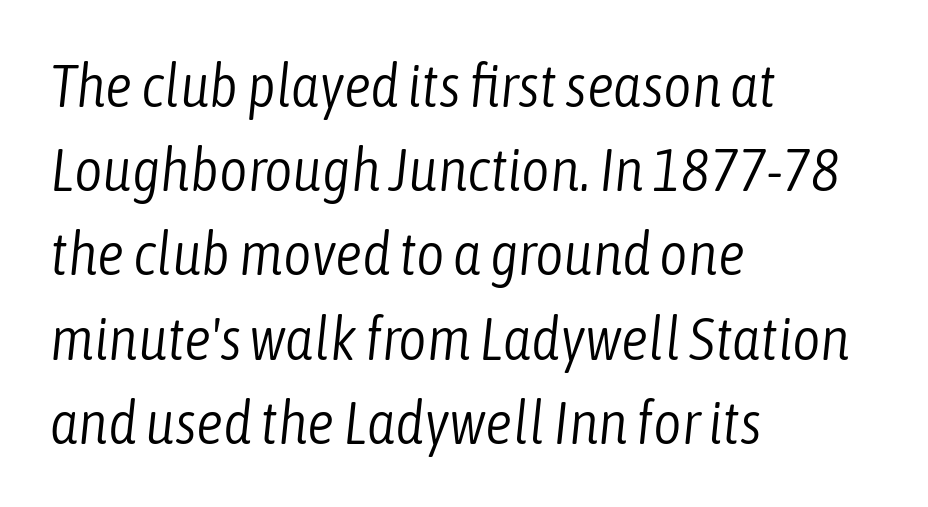
{"italic": "yes", "lean": "right", "slant_degrees": 6, "bold": "no", "weight": "light", "width": "condensed", "stroke_contrast": "low", "x_height": "medium", "monospaced": "no", "underline": "no", "align": "left", "line_spacing": "normal", "line_spacing_ratio": 1.38, "letter_spacing": "normal", "letter_spacing_em": 0.0, "glyph_px": 61}
